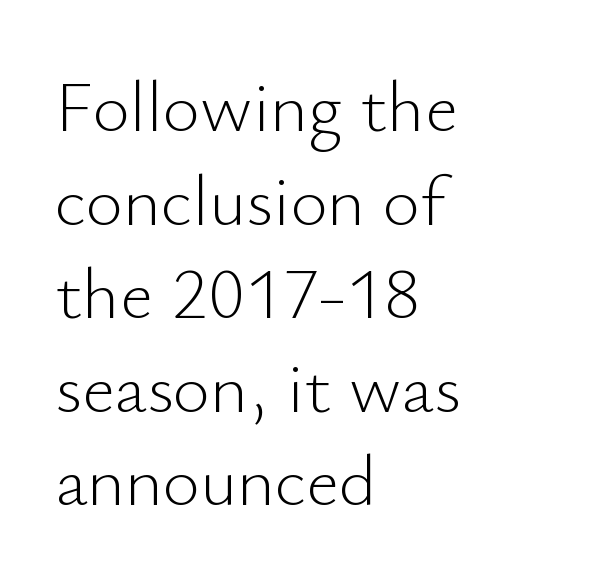
The image shows 72 px light sans-serif type, upright; set left-aligned, normal line spacing (1.3x), normal letter spacing, not underlined; low stroke contrast and a small x-height.
